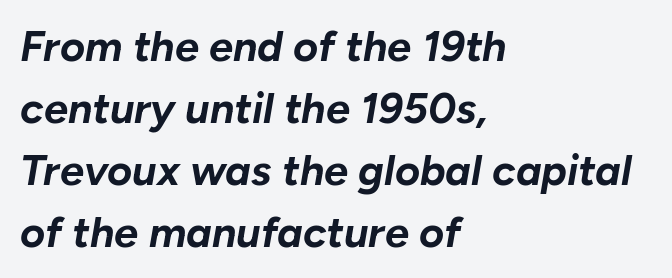
The image shows 43 px bold type, italic (leaning right); set left-aligned, normal line spacing (1.44x), normal letter spacing, not underlined; low stroke contrast and a medium x-height.
